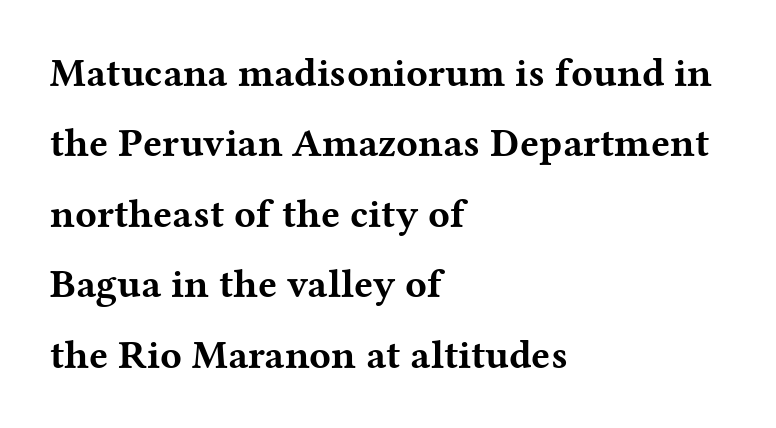
Q: Is the text bold? A: Yes.
Q: Is the text italic (slanted)? A: No, it is upright.
Q: Is the typeface a serif or a sans-serif typeface? A: Serif.
Q: Is the text underlined? A: No.
Q: How is the paragraph aligned? A: Left-aligned.
Q: Is the spacing between letters normal or unusually wide? A: Normal.
Q: Width (condensed, normal, or wide)? A: Wide.
Q: Stroke contrast? A: Medium.
Q: x-height? A: Medium.
Q: Monospaced? A: No.
